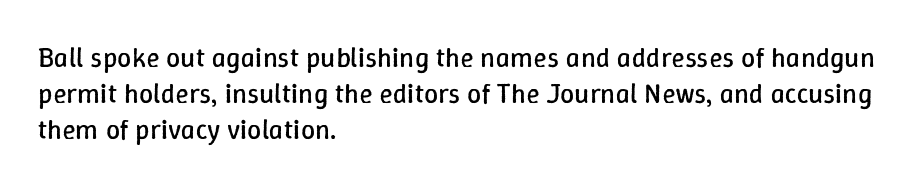
The image shows 28 px regular-weight type, upright; set left-aligned, normal line spacing (1.28x), normal letter spacing, not underlined; low stroke contrast and a medium x-height.
